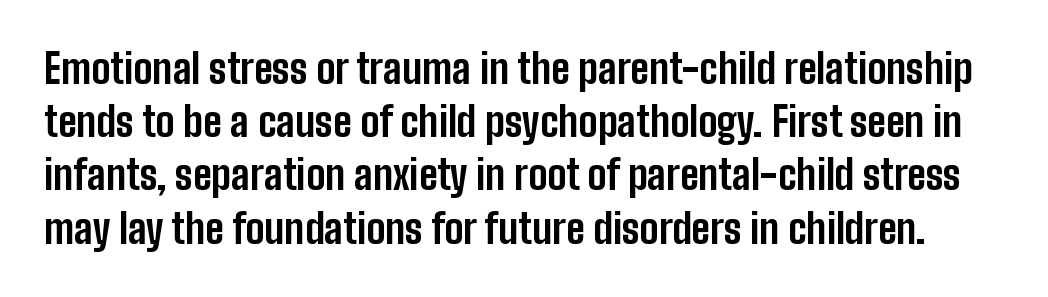
Q: Is the text bold? A: Yes.
Q: Is the text italic (slanted)? A: No, it is upright.
Q: Is the typeface a serif or a sans-serif typeface? A: Sans-serif.
Q: Is the text underlined? A: No.
Q: Is the spacing between letters normal or unusually wide? A: Normal.
Q: Is the spacing between lines tight, normal or loose? A: Normal.
Q: Width (condensed, normal, or wide)? A: Condensed.
Q: Stroke contrast? A: Low.
Q: x-height? A: Medium.
Q: Monospaced? A: No.
